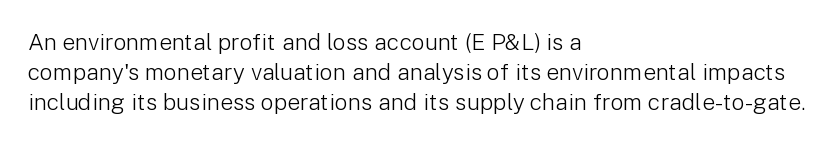
Q: Is the text bold? A: No.
Q: Is the text italic (slanted)? A: No, it is upright.
Q: Is the text underlined? A: No.
Q: How is the paragraph aligned? A: Left-aligned.
Q: Is the spacing between letters normal or unusually wide? A: Normal.
Q: Is the spacing between lines tight, normal or loose? A: Normal.
